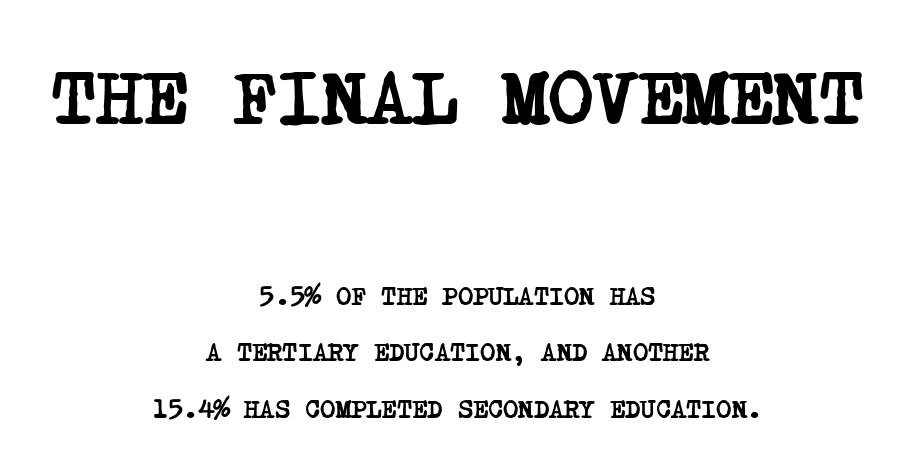
{"serif": "yes", "bold": "yes", "weight": "semibold", "width": "condensed", "stroke_contrast": "low", "x_height": "large", "underline": "no", "align": "center", "line_spacing": "loose", "line_spacing_ratio": 2.17, "letter_spacing": "normal", "letter_spacing_em": 0.0, "larger_block": "first", "size_ratio": 2.96, "glyph_px": 77}
